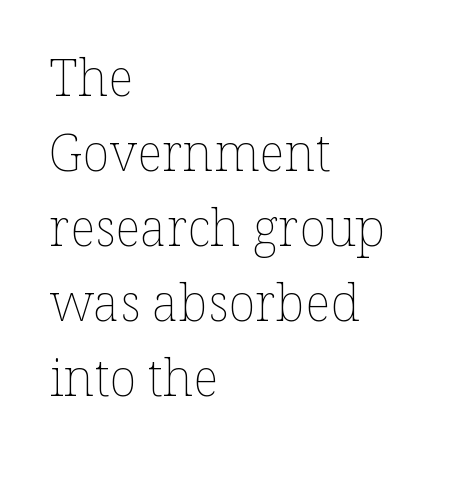
The image shows 51 px thin type, upright; set left-aligned, normal line spacing (1.47x), normal letter spacing, not underlined; low stroke contrast and a medium x-height.
